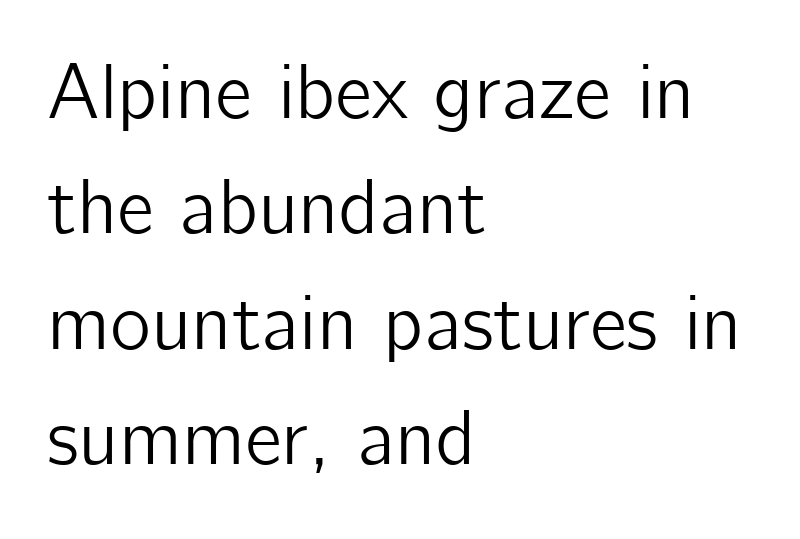
The image shows 78 px sans-serif type, upright; set left-aligned, normal line spacing (1.48x), normal letter spacing, not underlined; low stroke contrast and a medium x-height.
